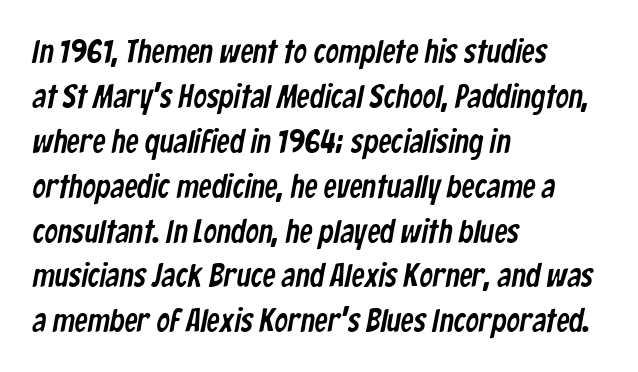
Q: Is the typeface a serif or a sans-serif typeface? A: Sans-serif.
Q: Is the text underlined? A: No.
Q: How is the paragraph aligned? A: Left-aligned.
Q: Is the spacing between letters normal or unusually wide? A: Normal.
Q: Is the spacing between lines tight, normal or loose? A: Normal.
Q: Width (condensed, normal, or wide)? A: Condensed.
Q: Stroke contrast? A: Low.
Q: x-height? A: Medium.
Q: Monospaced? A: No.
